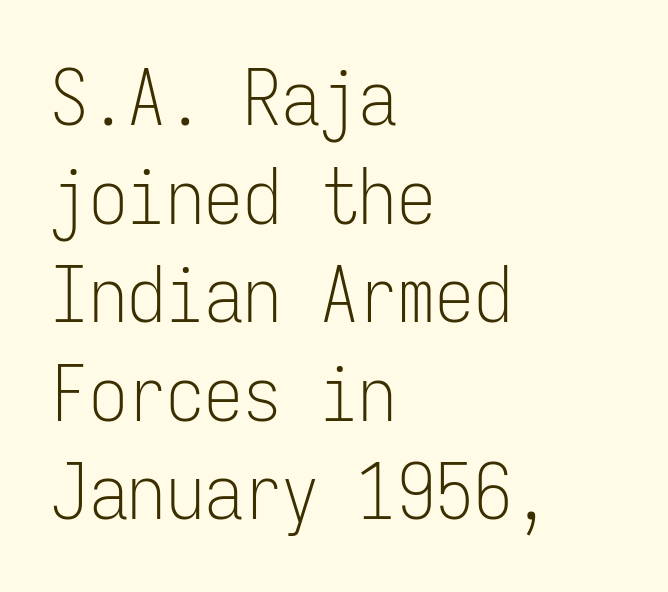
{"serif": "no", "italic": "no", "bold": "no", "weight": "light", "width": "condensed", "stroke_contrast": "low", "x_height": "medium", "monospaced": "yes", "underline": "no", "align": "left", "line_spacing": "normal", "line_spacing_ratio": 1.28, "letter_spacing": "normal", "letter_spacing_em": 0.0, "glyph_px": 77}
